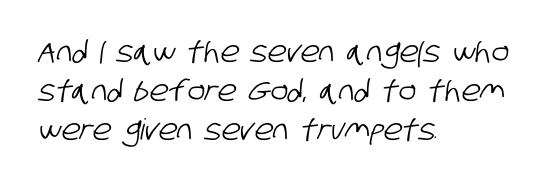
{"serif": "no", "width": "condensed", "stroke_contrast": "low", "x_height": "large", "monospaced": "no", "underline": "no", "align": "left", "line_spacing": "normal", "line_spacing_ratio": 1.34, "letter_spacing": "normal", "letter_spacing_em": 0.0, "glyph_px": 29}
